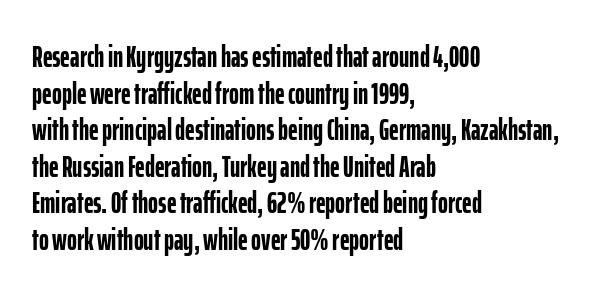
{"serif": "no", "italic": "no", "bold": "yes", "weight": "semibold", "width": "condensed", "stroke_contrast": "low", "x_height": "medium", "monospaced": "no", "underline": "no", "align": "left", "line_spacing_ratio": 1.22, "letter_spacing": "normal", "letter_spacing_em": 0.0, "glyph_px": 30}
